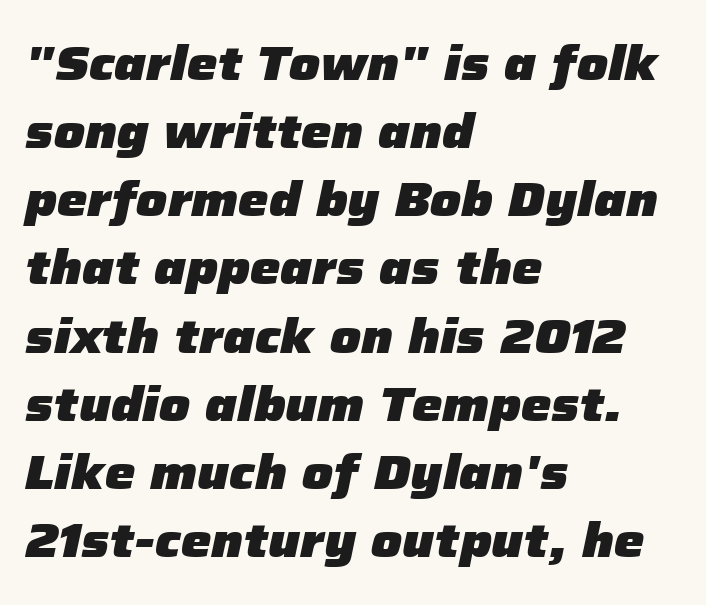
The image shows 48 px heavy type, italic (leaning right); set left-aligned, normal line spacing (1.42x), normal letter spacing, not underlined; low stroke contrast and a medium x-height.
